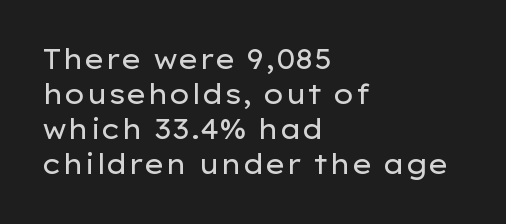
The image shows 27 px text type, upright; set left-aligned, normal line spacing (1.3x), normal letter spacing, not underlined.
